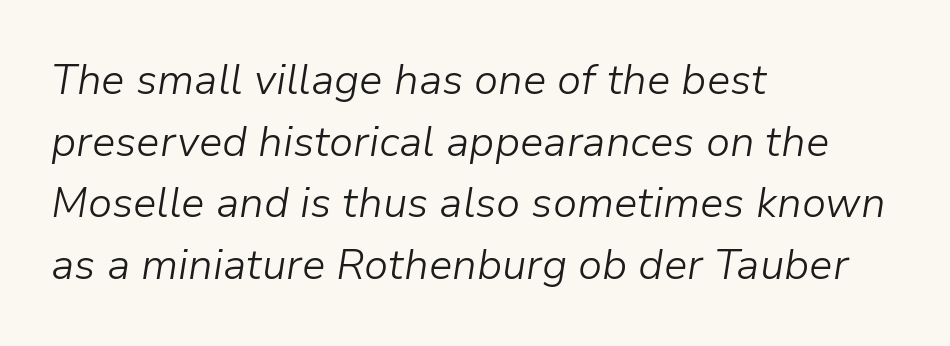
Inter-character spacing is left at the font's built-in metrics. Has an underline been added? It has not. The lines in this sample share a left origin and differ only in where they stop. Ink coverage per letter is moderate at most.
